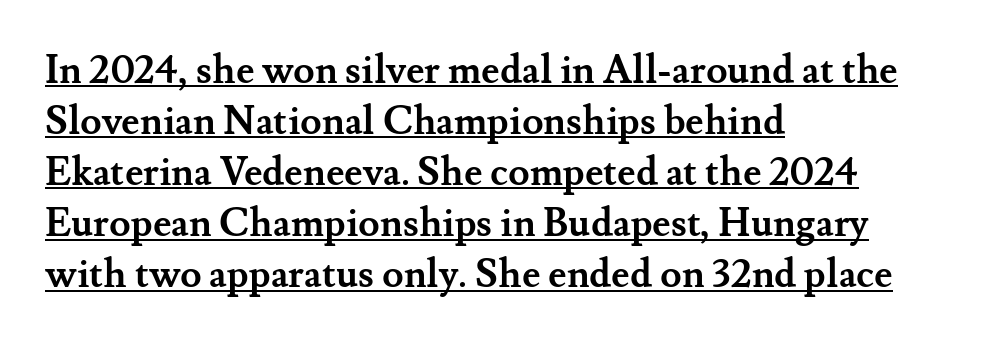
The image shows 39 px semibold serif type, upright; set left-aligned, normal line spacing (1.31x), normal letter spacing, underlined; medium stroke contrast and a small x-height.
